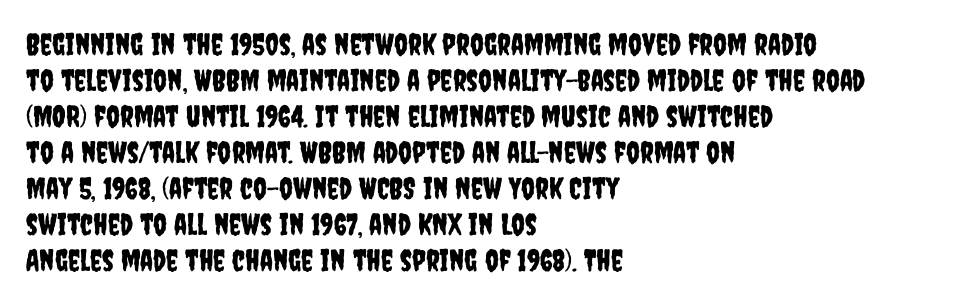
Q: Is the text italic (slanted)? A: No, it is upright.
Q: Is the typeface a serif or a sans-serif typeface? A: Sans-serif.
Q: Is the text underlined? A: No.
Q: How is the paragraph aligned? A: Left-aligned.
Q: Is the spacing between letters normal or unusually wide? A: Normal.
Q: Width (condensed, normal, or wide)? A: Condensed.
Q: Stroke contrast? A: Low.
Q: x-height? A: Large.
Q: Monospaced? A: No.
